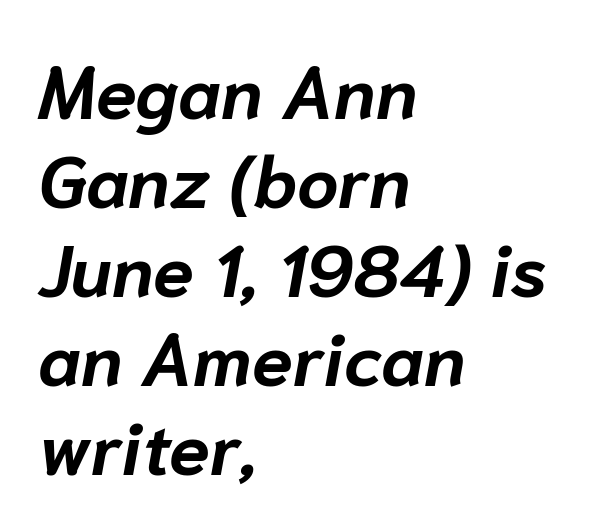
The image shows 73 px bold type, italic (leaning right); set left-aligned, line spacing 1.22x, normal letter spacing, not underlined; low stroke contrast and a medium x-height.
